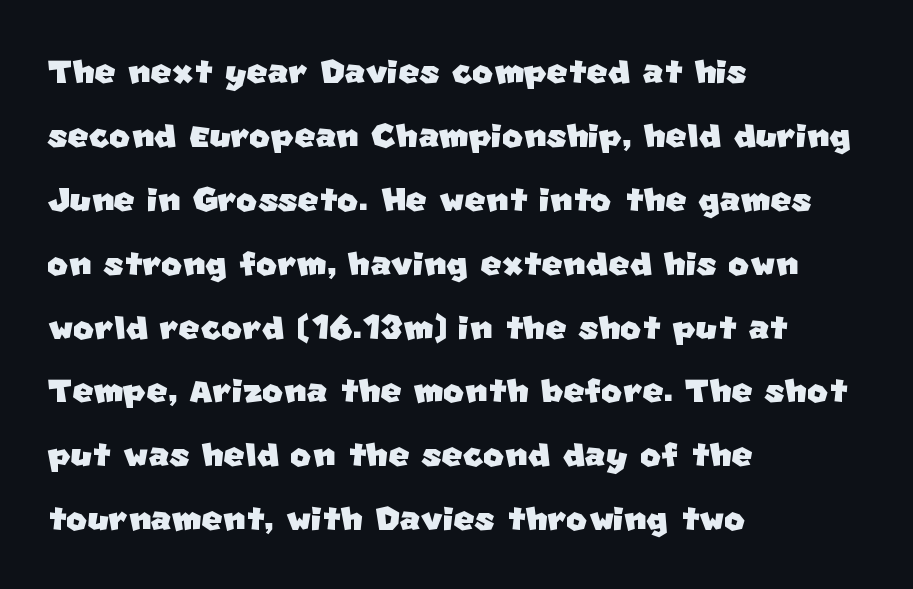
Q: Is the typeface a serif or a sans-serif typeface? A: Sans-serif.
Q: Is the text underlined? A: No.
Q: How is the paragraph aligned? A: Left-aligned.
Q: Is the spacing between letters normal or unusually wide? A: Normal.
Q: Is the spacing between lines tight, normal or loose? A: Normal.
Q: Width (condensed, normal, or wide)? A: Normal.
Q: Stroke contrast? A: Low.
Q: x-height? A: Large.
Q: Monospaced? A: No.
